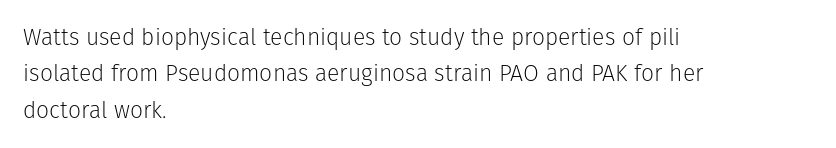
Compared with typical paragraphs, the rows here are spaced about the same. The letterforms sit at book weight or below. Ascenders rise straight up at ninety degrees. The lines are quadded left. Check the space under the baseline: it is left empty. Tracking value appears to be zero — textbook default spacing.
